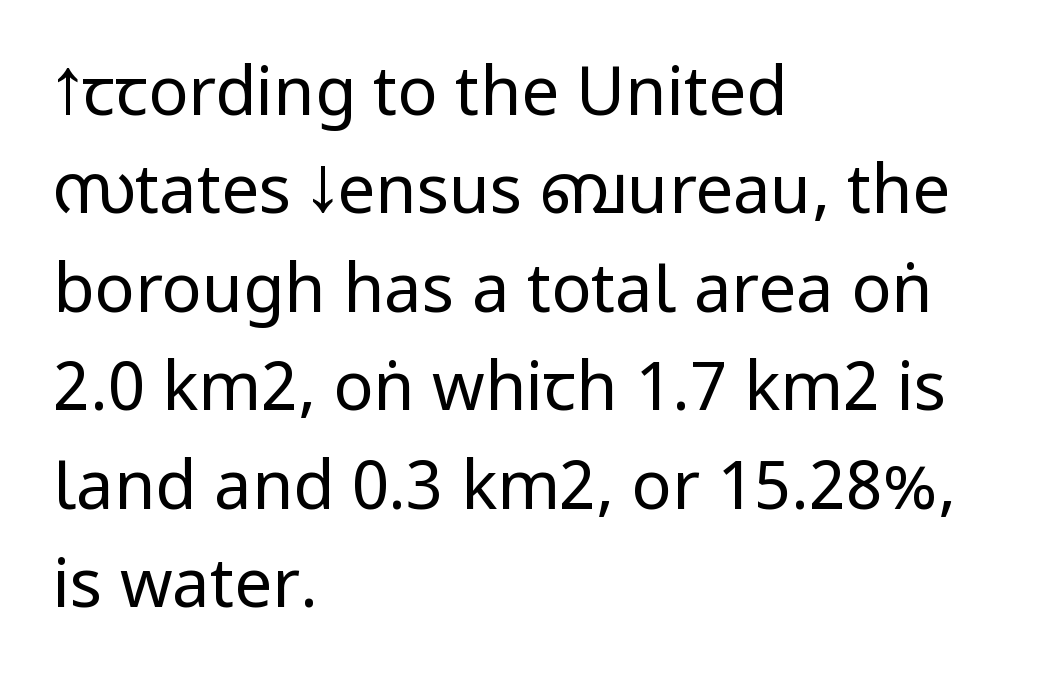
Q: Is the text bold? A: No.
Q: Is the text italic (slanted)? A: No, it is upright.
Q: Is the typeface a serif or a sans-serif typeface? A: Sans-serif.
Q: Is the text underlined? A: No.
Q: How is the paragraph aligned? A: Left-aligned.
Q: Is the spacing between letters normal or unusually wide? A: Normal.
Q: Is the spacing between lines tight, normal or loose? A: Normal.
Q: Width (condensed, normal, or wide)? A: Condensed.
Q: Stroke contrast? A: Low.
Q: x-height? A: Large.
Q: Monospaced? A: No.
